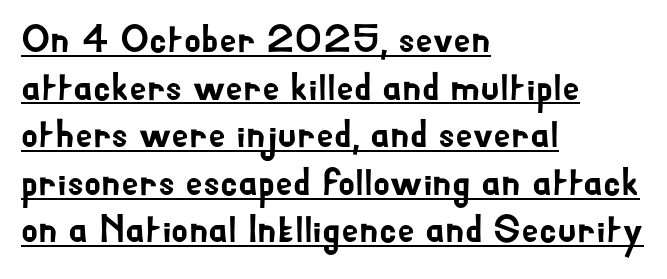
The image shows 39 px sans-serif type, upright; set left-aligned, line spacing 1.22x, normal letter spacing, underlined; low stroke contrast and a small x-height.
